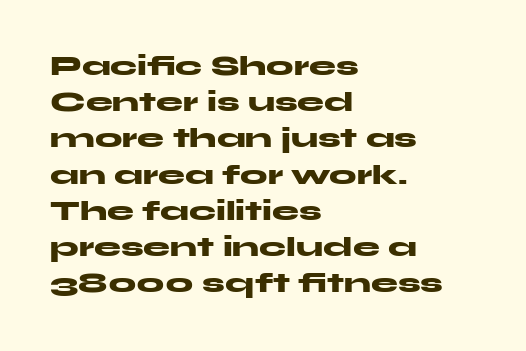
{"italic": "no", "bold": "yes", "underline": "no", "align": "left", "line_spacing": "normal", "line_spacing_ratio": 1.34, "letter_spacing": "normal", "letter_spacing_em": 0.0, "glyph_px": 27}
